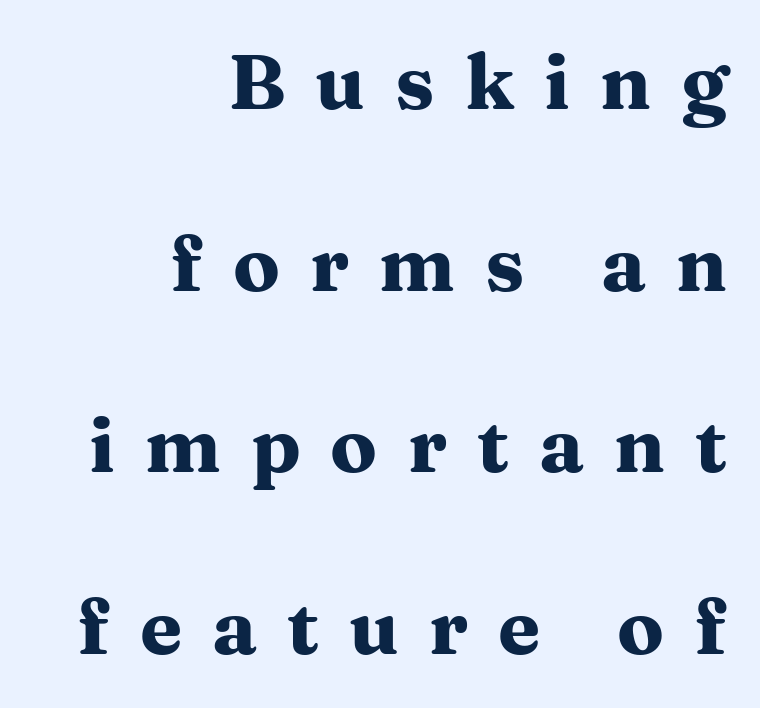
Q: Is the text bold? A: Yes.
Q: Is the text italic (slanted)? A: No, it is upright.
Q: Is the typeface a serif or a sans-serif typeface? A: Serif.
Q: Is the text underlined? A: No.
Q: How is the paragraph aligned? A: Right-aligned.
Q: Is the spacing between letters normal or unusually wide? A: Unusually wide.
Q: Is the spacing between lines tight, normal or loose? A: Loose.
Q: Width (condensed, normal, or wide)? A: Wide.
Q: Stroke contrast? A: Medium.
Q: x-height? A: Medium.
Q: Monospaced? A: No.
